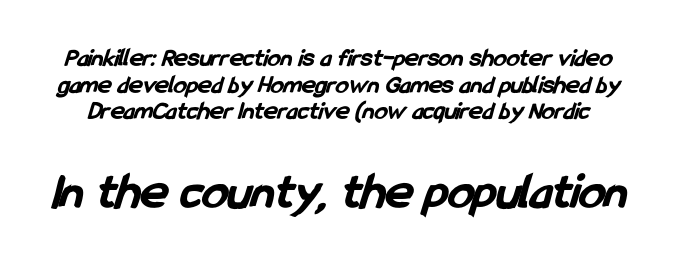
Spacing verdict: proportional, widths tailored to each character. Type style note: lacks serifs. In terms of leading, this rendering errs on the cramped side. The glyphs are unaccompanied by any horizontal stroke below them.
